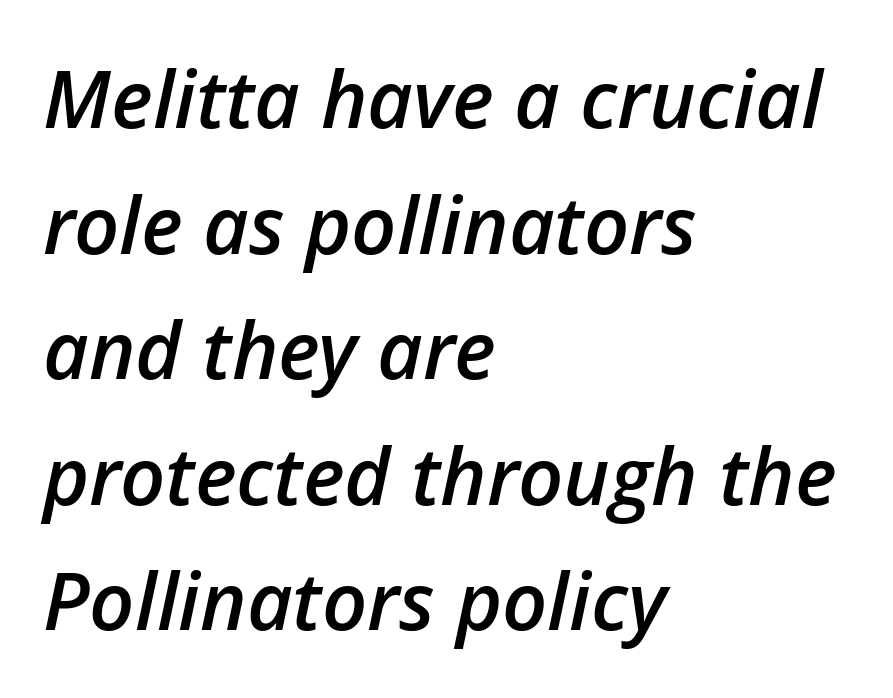
Q: Is the text bold? A: Semi-bold.
Q: Is the text italic (slanted)? A: Yes, it leans right by about 12 degrees.
Q: Is the text underlined? A: No.
Q: How is the paragraph aligned? A: Left-aligned.
Q: Is the spacing between letters normal or unusually wide? A: Normal.
Q: Is the spacing between lines tight, normal or loose? A: Normal.
Q: Width (condensed, normal, or wide)? A: Normal.
Q: Stroke contrast? A: Low.
Q: x-height? A: Medium.
Q: Monospaced? A: No.
